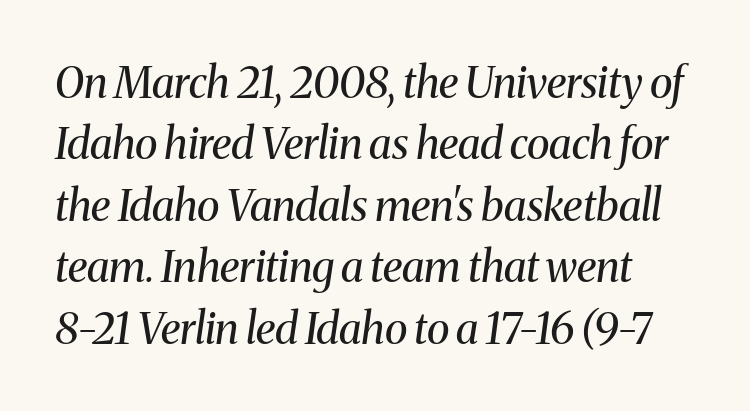
Examine the stroke ends and you'll spot serifs. The vertical gap from one line to the next is medium. The strip under each line holds only bare page. The letters look calm and open, with moderate or lighter stems.
